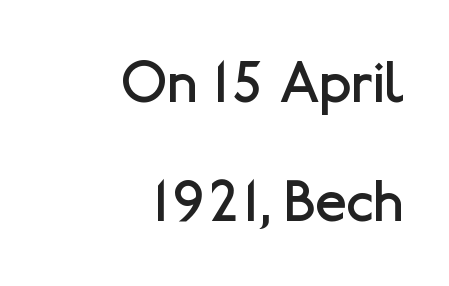
Unlike italic type, these characters show no tilt at all. You could call the tracking neutral — neither tight nor loose. Lines of text with bare space underneath. Quick note: interline space is abundant. The cut favours lightness, reaching ordinary text weight at its darkest. You could not count columns in this text — the font is proportionally spaced.
